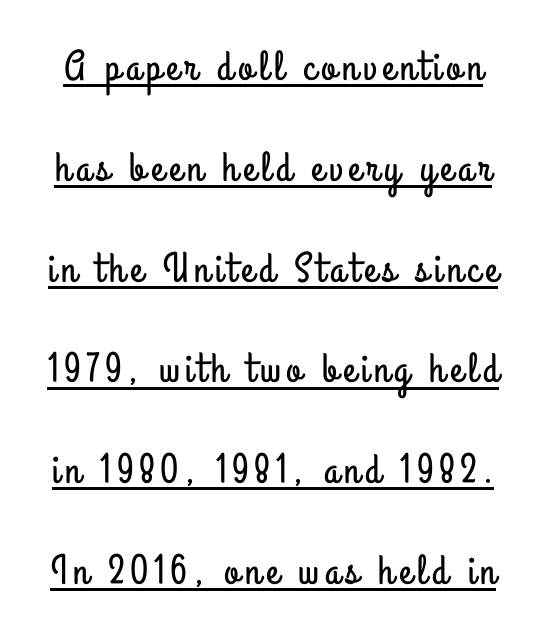
{"serif": "no", "italic": "no", "width": "condensed", "stroke_contrast": "low", "x_height": "small", "monospaced": "no", "underline": "yes", "line_spacing": "loose", "line_spacing_ratio": 2.4, "glyph_px": 42}
